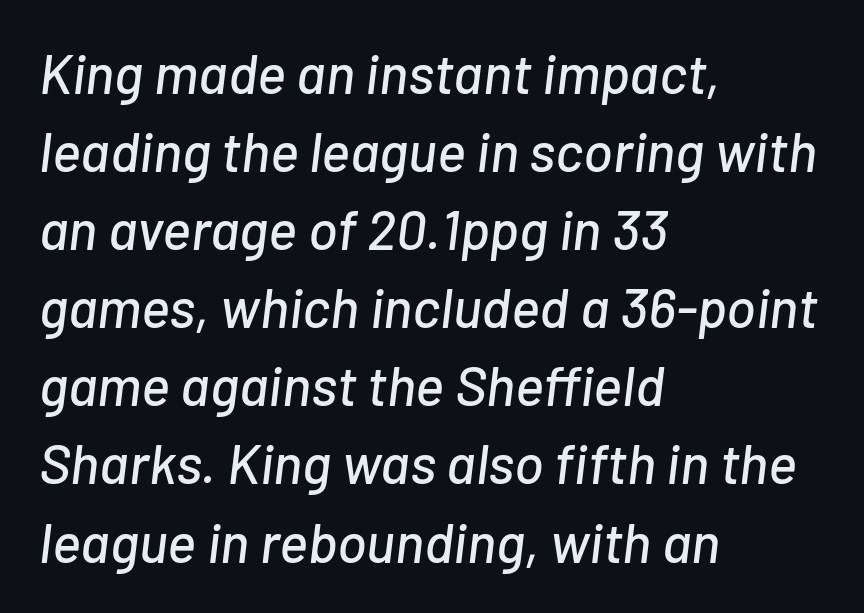
{"italic": "yes", "lean": "right", "slant_degrees": 7, "width": "normal", "stroke_contrast": "low", "x_height": "medium", "monospaced": "no", "underline": "no", "align": "left", "line_spacing": "normal", "line_spacing_ratio": 1.42, "letter_spacing": "normal", "letter_spacing_em": 0.0, "glyph_px": 55}
